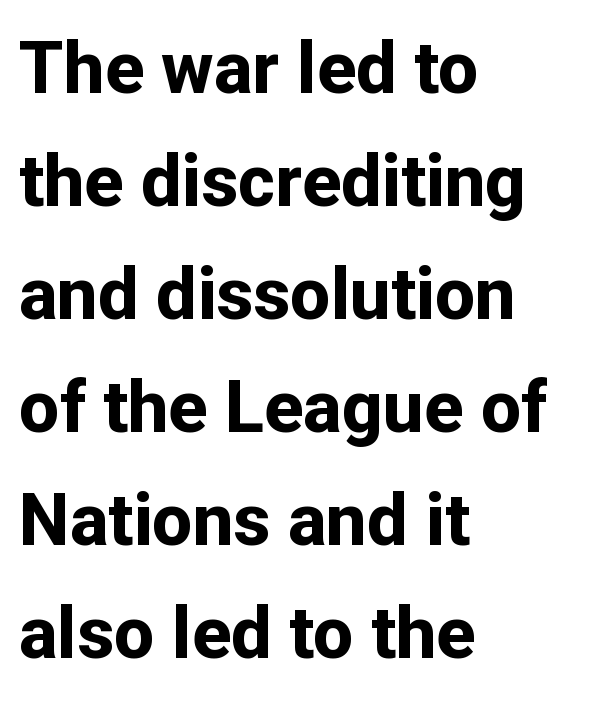
The image shows 72 px bold sans-serif type, upright; set left-aligned, normal line spacing (1.57x), normal letter spacing, not underlined; low stroke contrast and a medium x-height.
